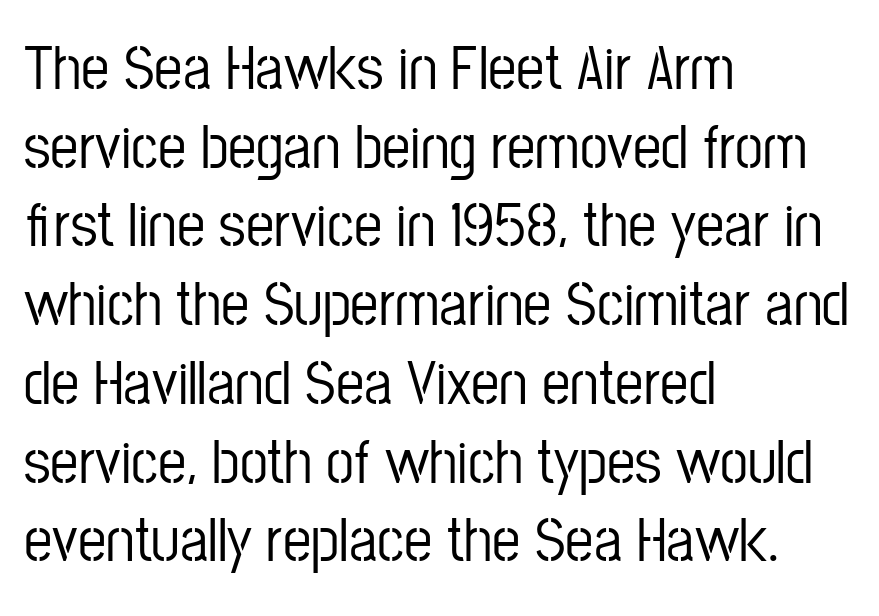
Typeset ragged right — the left edge is the straight one. Serif or sans? Sans — the stroke terminals are bare. The passage shown is typed in a proportional face where columns would drift. Designer's note — italics off, roman on. Vertical spacing — default. The space beneath each line is pristine and unruled.
